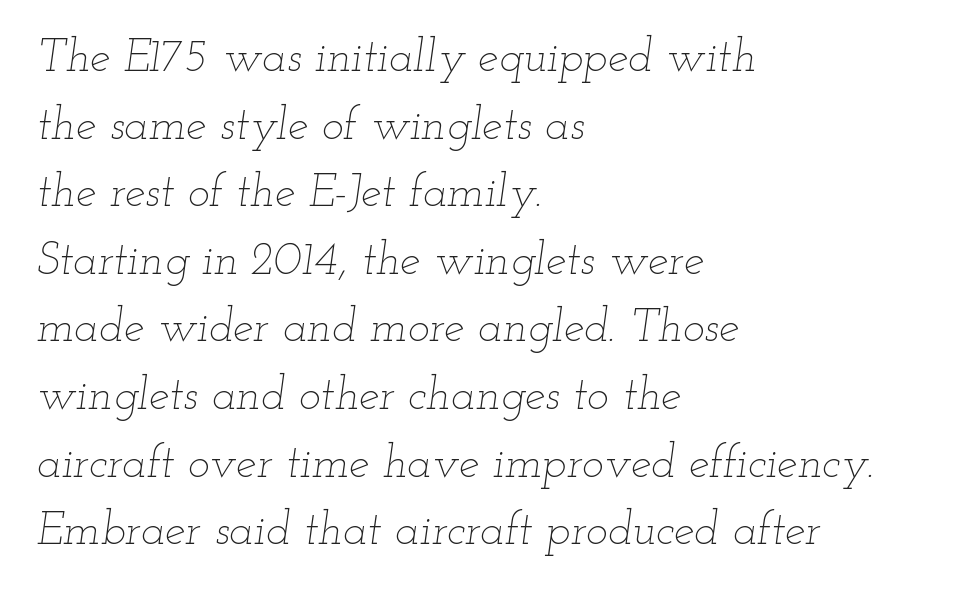
No extra ink here — the face is not bold. Each word holds together tightly as a unit, with standard inter-letter gaps. Think of a printed novel: that variable character pitch is what you see here. The gap between lines stays unmarked. A classic flush-left, rag-right setting is used for this passage.
